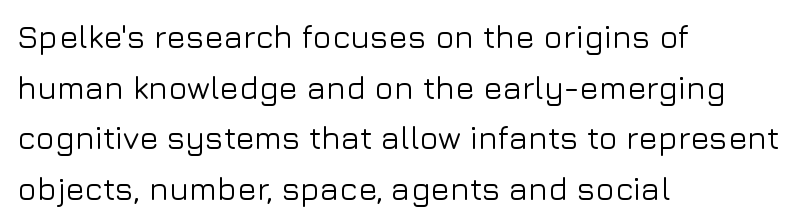
The image shows 32 px sans-serif type, upright; set left-aligned, normal line spacing (1.58x), normal letter spacing, not underlined; low stroke contrast and a medium x-height.
